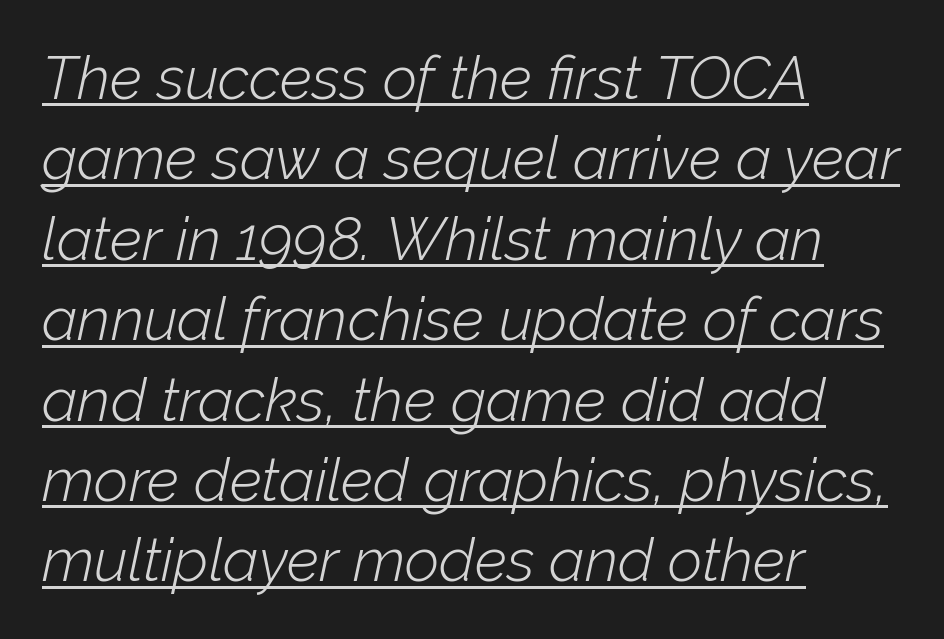
{"italic": "yes", "lean": "right", "slant_degrees": 12, "bold": "no", "weight": "light", "width": "normal", "stroke_contrast": "low", "x_height": "medium", "monospaced": "no", "underline": "yes", "align": "left", "line_spacing": "normal", "line_spacing_ratio": 1.34, "letter_spacing": "normal", "letter_spacing_em": 0.0, "glyph_px": 60}
